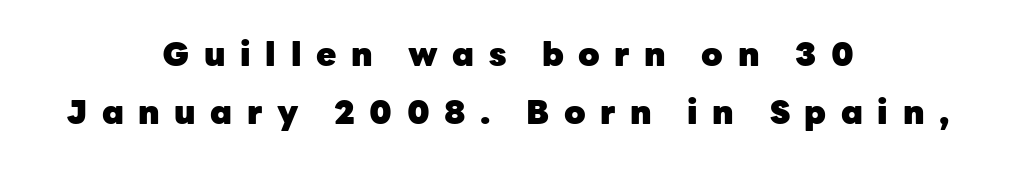
Typographically, this falls in the sans-serif category. Here the designer chose a conventional face with non-uniform glyph widths. Unlike italic type, these characters show no tilt at all. The letters are spread apart with noticeably loose tracking. The letters are bold, with thick, heavy strokes.
